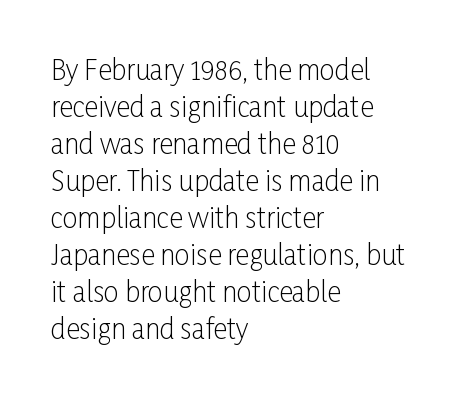
The image shows 27 px text type, upright; set left-aligned, normal line spacing (1.37x), normal letter spacing, not underlined.
